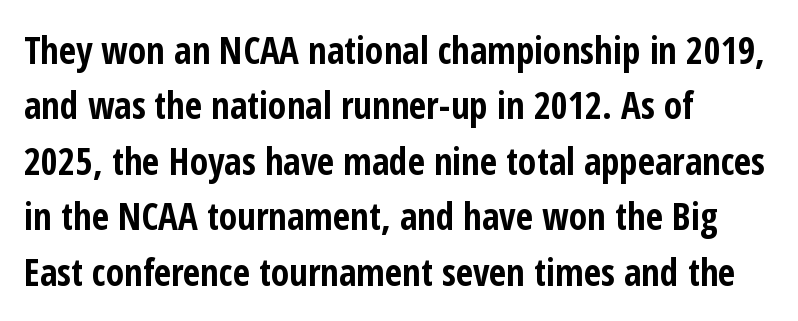
Check where the strokes stop: nothing finishes them off — pure sans. Alignment: flush left. Here the designer chose a conventional face with non-uniform glyph widths. The rendering uses a bold face; every stroke is thick and dark. Vertical strokes here are truly vertical. Normally led — the rows are evenly, conventionally spaced.
